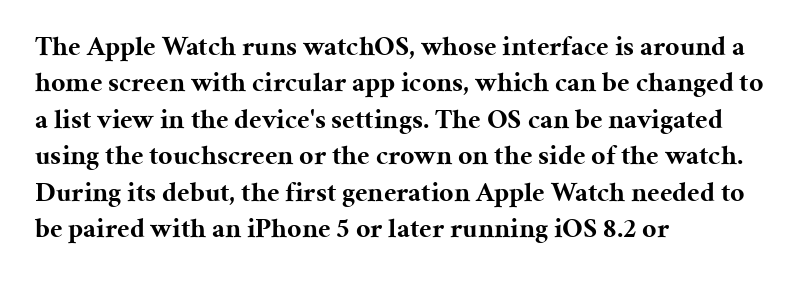
Q: Is the text bold? A: Yes.
Q: Is the text italic (slanted)? A: No, it is upright.
Q: Is the typeface a serif or a sans-serif typeface? A: Serif.
Q: Is the text underlined? A: No.
Q: How is the paragraph aligned? A: Left-aligned.
Q: Is the spacing between letters normal or unusually wide? A: Normal.
Q: Is the spacing between lines tight, normal or loose? A: Normal.
Q: Width (condensed, normal, or wide)? A: Normal.
Q: Stroke contrast? A: Medium.
Q: x-height? A: Medium.
Q: Monospaced? A: No.
